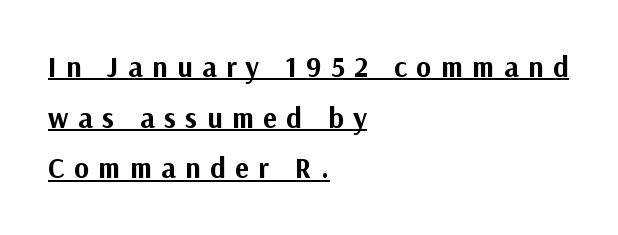
{"serif": "no", "italic": "no", "bold": "yes", "weight": "bold", "width": "normal", "stroke_contrast": "medium", "x_height": "medium", "monospaced": "no", "underline": "yes", "align": "left", "line_spacing_ratio": 1.75, "letter_spacing": "wide", "letter_spacing_em": 0.32, "glyph_px": 29}
